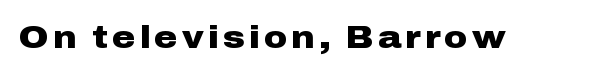
The image shows 32 px heavy, wide sans-serif type, upright; set not underlined; low stroke contrast and a medium x-height.
